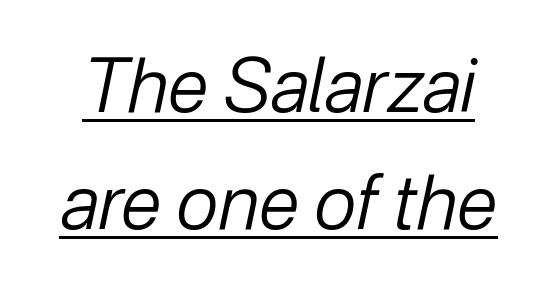
{"italic": "yes", "lean": "right", "slant_degrees": 12, "bold": "no", "weight": "regular", "width": "normal", "stroke_contrast": "low", "x_height": "medium", "monospaced": "no", "underline": "yes", "line_spacing": "normal", "line_spacing_ratio": 1.58, "letter_spacing": "normal", "letter_spacing_em": 0.0, "glyph_px": 74}
